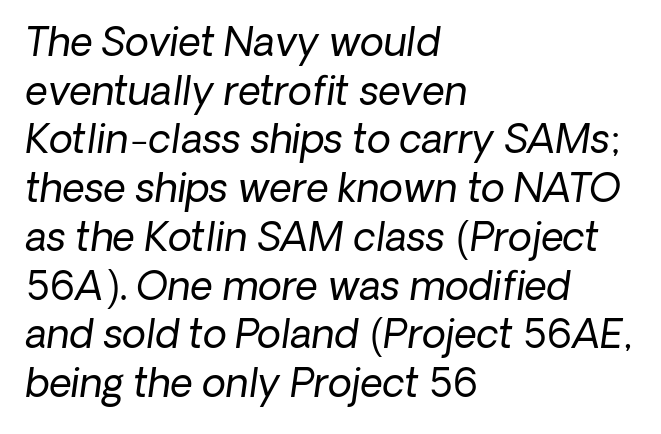
The image shows 39 px regular-weight type, italic (leaning right); set left-aligned, normal line spacing (1.25x), normal letter spacing, not underlined; low stroke contrast and a medium x-height.
